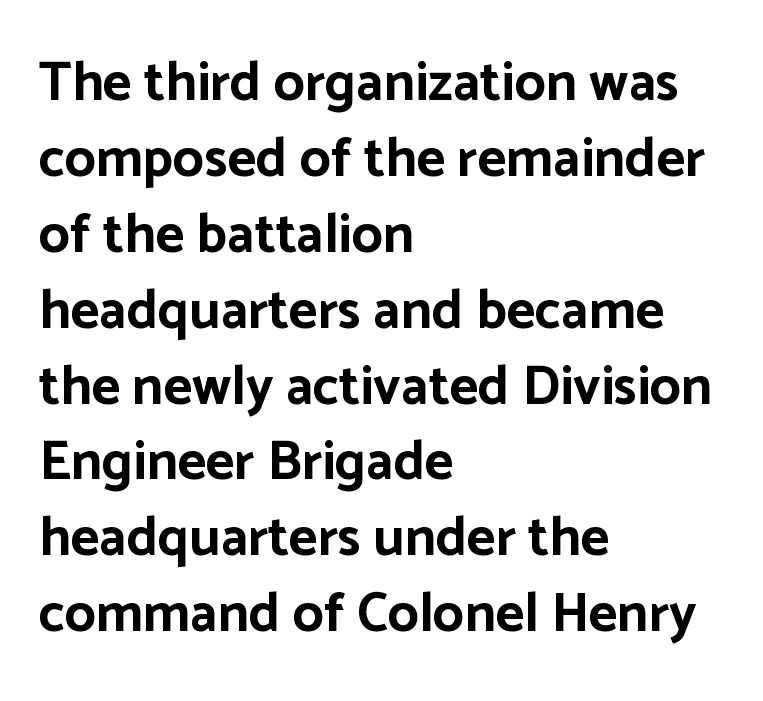
{"serif": "no", "italic": "no", "bold": "yes", "weight": "bold", "width": "normal", "stroke_contrast": "low", "x_height": "medium", "monospaced": "no", "underline": "no", "align": "left", "line_spacing": "normal", "line_spacing_ratio": 1.38, "letter_spacing": "normal", "letter_spacing_em": 0.0, "glyph_px": 55}
